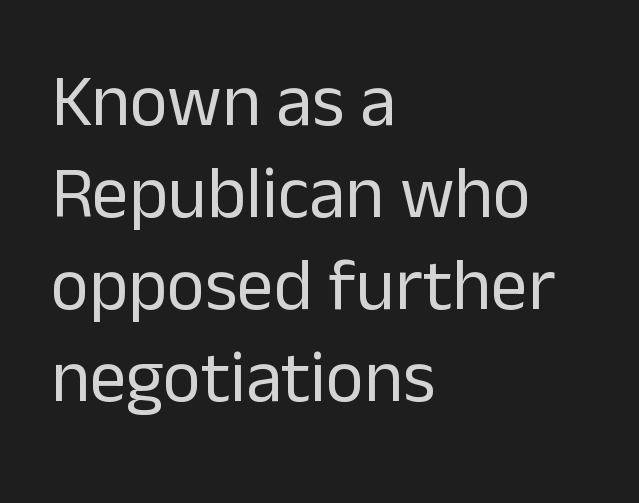
The letters sit at their default tracking, neither squeezed nor spread. All the whitespace from short lines collects on the right. Varying glyph widths throughout — classic text-font behaviour. Unlike a traditional serif, this face leaves its strokes unadorned. No heavy texture on the line: the type isn't bold. Whoever set this chose a conventional vertical rhythm.
